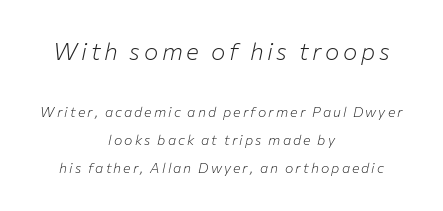
{"italic": "yes", "lean": "right", "slant_degrees": 12, "bold": "no", "underline": "no", "align": "center", "line_spacing": "loose", "line_spacing_ratio": 1.99, "larger_block": "first", "size_ratio": 1.71, "glyph_px": 24}
